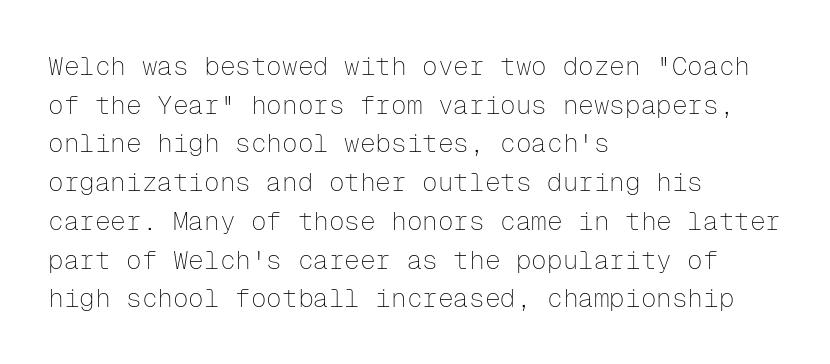
Posture: vertical. The weight tops out at a normal text grade. Words appear dense and cohesive because spacing is normal. If you drew a ruler down the left edge, every line would touch it. Line spacing here is normal. Underline: absent.
